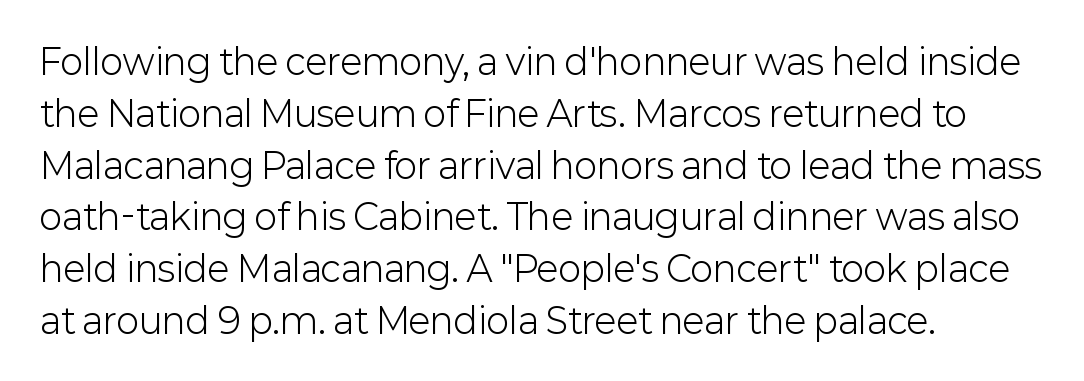
Q: Is the text bold? A: No.
Q: Is the text italic (slanted)? A: No, it is upright.
Q: Is the typeface a serif or a sans-serif typeface? A: Sans-serif.
Q: Is the text underlined? A: No.
Q: How is the paragraph aligned? A: Left-aligned.
Q: Is the spacing between letters normal or unusually wide? A: Normal.
Q: Is the spacing between lines tight, normal or loose? A: Normal.
Q: Width (condensed, normal, or wide)? A: Normal.
Q: Stroke contrast? A: Low.
Q: x-height? A: Medium.
Q: Monospaced? A: No.
